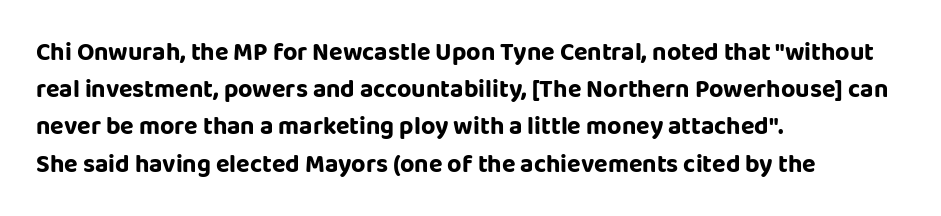
Q: Is the text italic (slanted)? A: No, it is upright.
Q: Is the text underlined? A: No.
Q: How is the paragraph aligned? A: Left-aligned.
Q: Is the spacing between letters normal or unusually wide? A: Normal.
Q: Is the spacing between lines tight, normal or loose? A: Normal.
